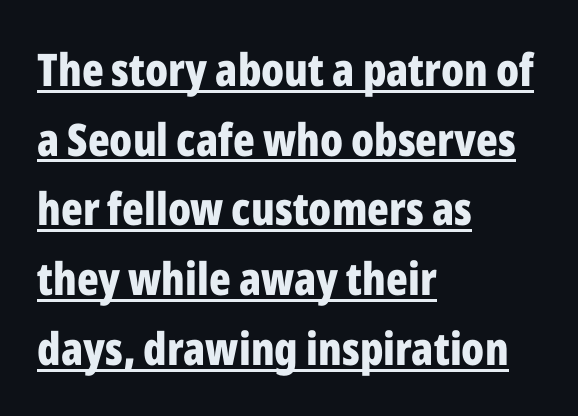
Q: Is the text bold? A: Yes.
Q: Is the text italic (slanted)? A: No, it is upright.
Q: Is the typeface a serif or a sans-serif typeface? A: Sans-serif.
Q: Is the text underlined? A: Yes.
Q: How is the paragraph aligned? A: Left-aligned.
Q: Is the spacing between letters normal or unusually wide? A: Normal.
Q: Is the spacing between lines tight, normal or loose? A: Normal.
Q: Width (condensed, normal, or wide)? A: Condensed.
Q: Stroke contrast? A: Low.
Q: x-height? A: Medium.
Q: Monospaced? A: No.
